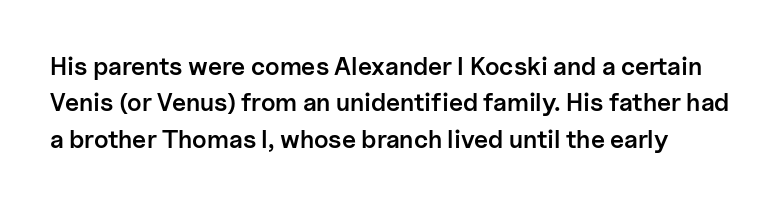
Leading: standard. It's the straight-up-and-down kind of type. How are the letters spaced? Ordinarily, with no added tracking. The strokes are fattened partway — semibold, not bold. Only glyphs here, with clear space below each row.
